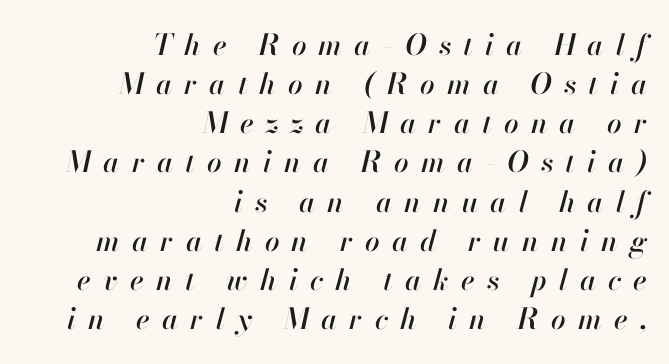
Q: Is the text italic (slanted)? A: Yes, it leans right by about 13 degrees.
Q: Is the text underlined? A: No.
Q: How is the paragraph aligned? A: Right-aligned.
Q: Is the spacing between letters normal or unusually wide? A: Unusually wide.
Q: Is the spacing between lines tight, normal or loose? A: Normal.
Q: Width (condensed, normal, or wide)? A: Normal.
Q: Stroke contrast? A: High.
Q: x-height? A: Small.
Q: Monospaced? A: No.
